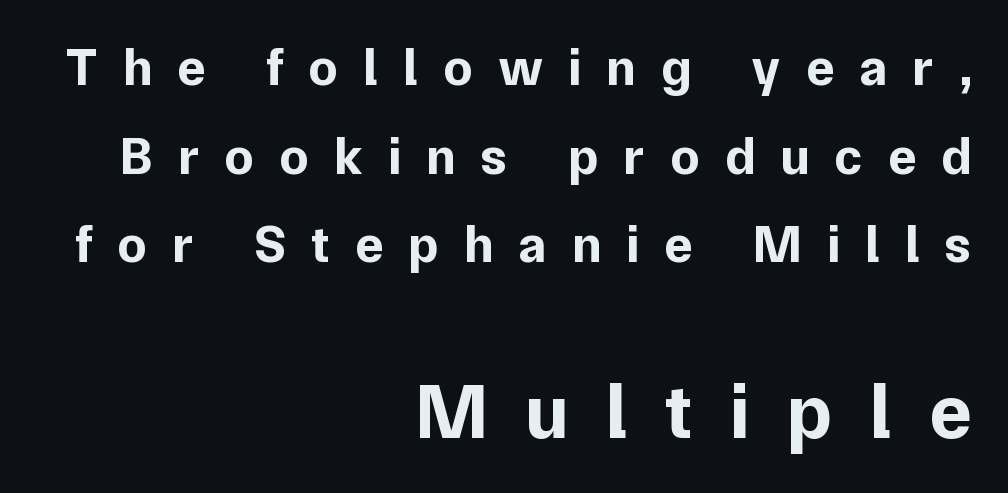
The second block has been scaled up relative to the first. Spacing verdict: proportional, widths tailored to each character. The letters are bold, with thick, heavy strokes. A normal amount of white space separates one row of letters from the next. Every stem runs plumb, perpendicular to the baseline.
